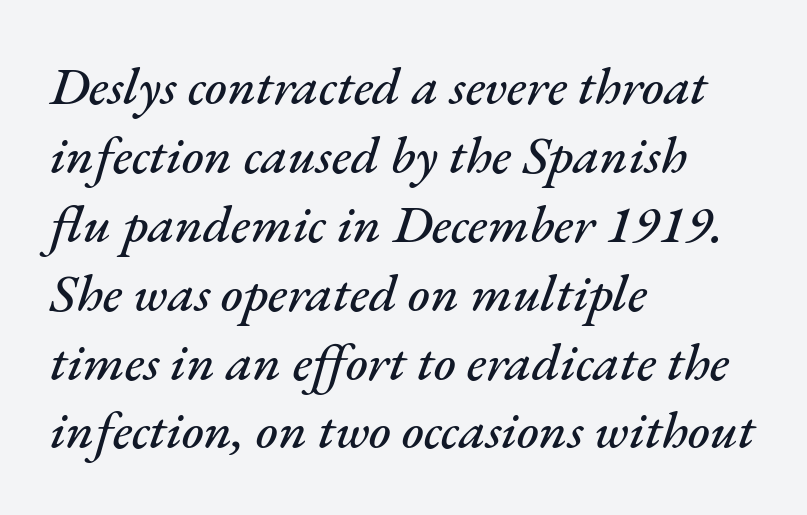
Q: Is the text italic (slanted)? A: Yes, it leans right by about 17 degrees.
Q: Is the text underlined? A: No.
Q: How is the paragraph aligned? A: Left-aligned.
Q: Is the spacing between letters normal or unusually wide? A: Normal.
Q: Is the spacing between lines tight, normal or loose? A: Normal.
Q: Width (condensed, normal, or wide)? A: Normal.
Q: Stroke contrast? A: Medium.
Q: x-height? A: Small.
Q: Monospaced? A: No.
